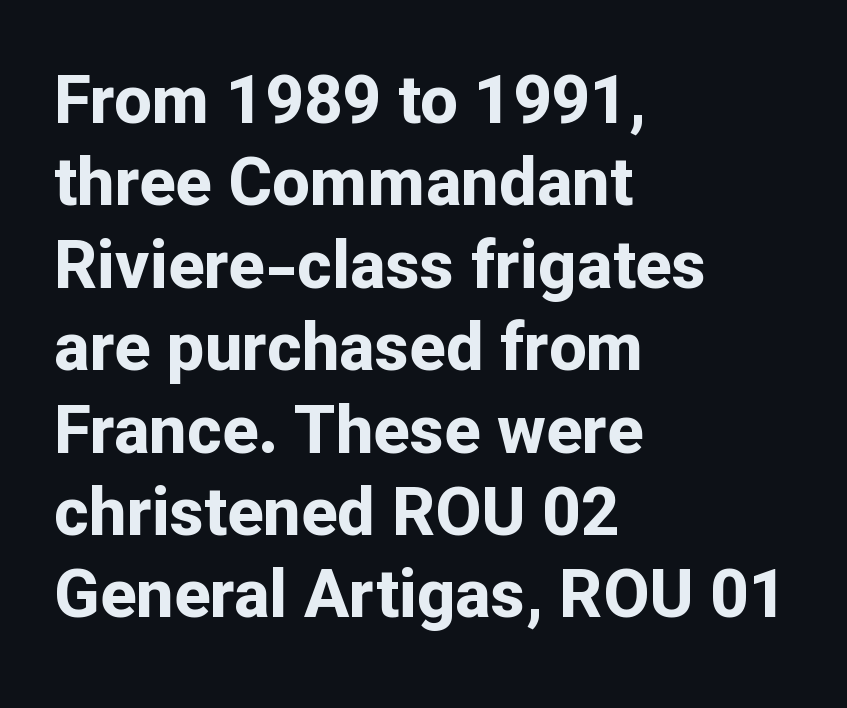
The specimen omits any rule beneath the text block's lines. All the whitespace from short lines collects on the right. The specimen reads as upright at a glance. A typesetter would call this proportional, since set widths differ per character.
